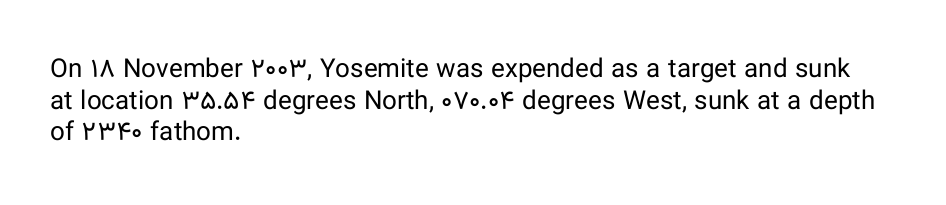
Nope, not italic — everything's standing straight. The font is comparable to plain body text, perhaps lighter. Inter-character spacing is left at the font's built-in metrics. The zone under the glyphs is completely vacant. These lines are set flush left with a ragged right edge.
